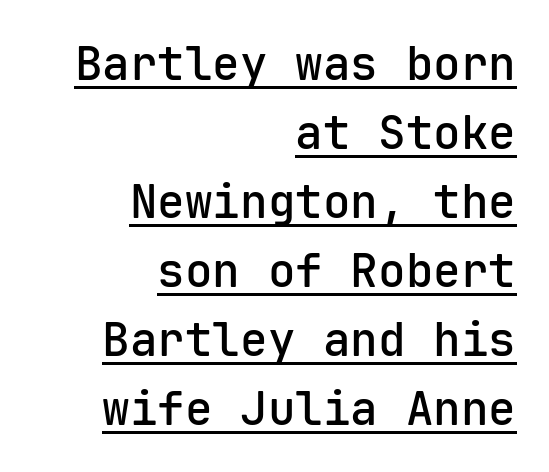
{"serif": "no", "italic": "no", "bold": "semi", "weight": "semibold", "width": "normal", "stroke_contrast": "low", "x_height": "medium", "monospaced": "yes", "underline": "yes", "align": "right", "line_spacing": "normal", "line_spacing_ratio": 1.5, "letter_spacing": "normal", "letter_spacing_em": 0.0, "glyph_px": 46}
